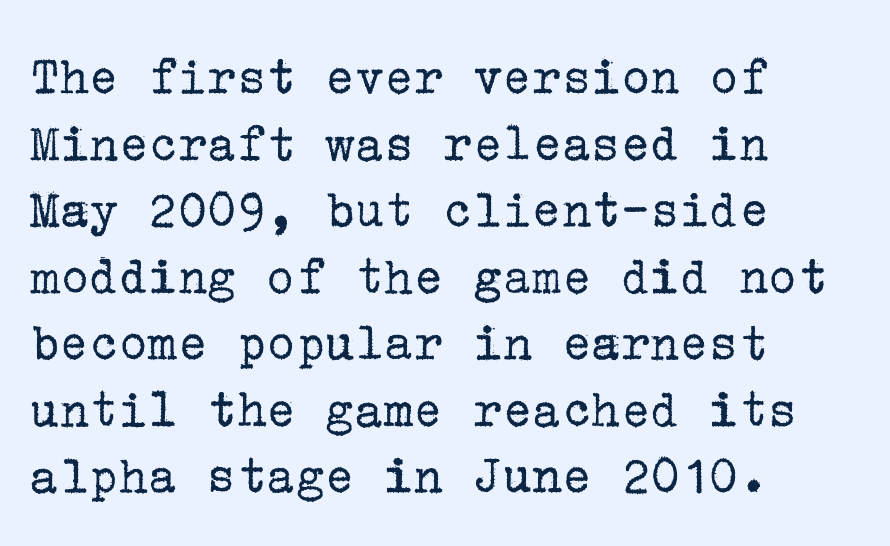
The font is comparable to plain body text, perhaps lighter. Is there any slant? The stems are plumb. Each line starts at the same left margin while the right side varies. Examine the stroke ends and you'll spot serifs.
